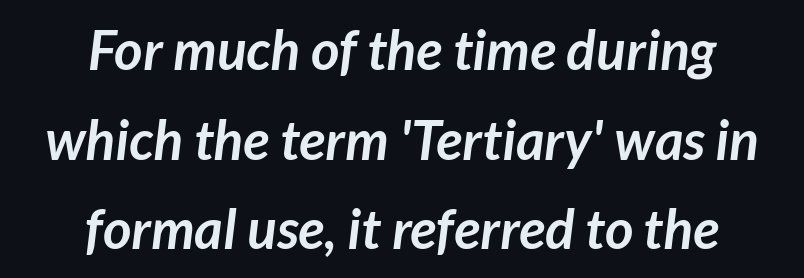
{"serif": "no", "bold": "yes", "weight": "semibold", "width": "normal", "stroke_contrast": "low", "x_height": "medium", "monospaced": "no", "underline": "no", "align": "center", "line_spacing": "normal", "line_spacing_ratio": 1.63, "letter_spacing": "normal", "letter_spacing_em": 0.0, "glyph_px": 55}
